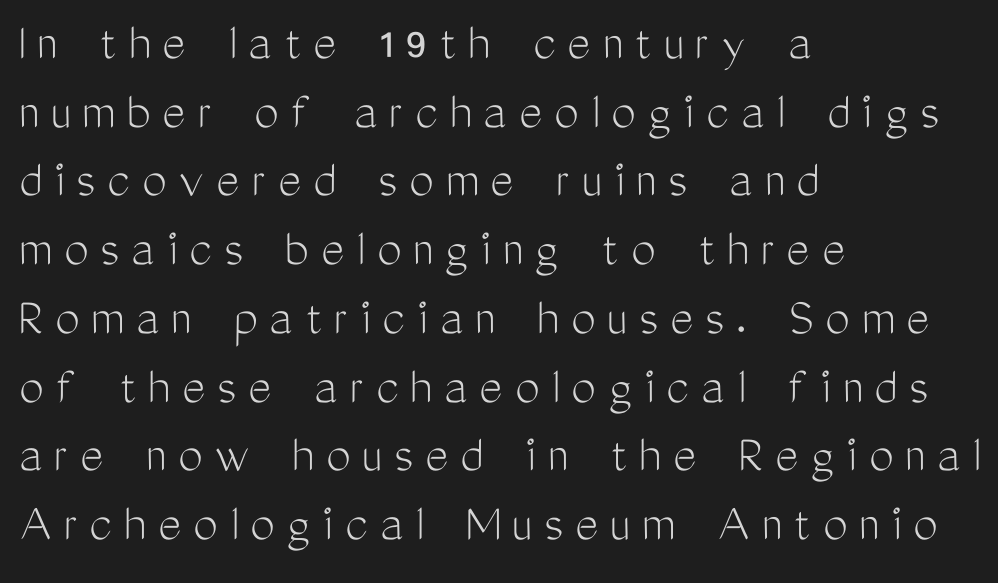
Is the letter spacing exaggerated? Yes — the characters are pushed far apart. Think standard paragraph weight, or any step lighter than that. Quick note: interline space is typical. Unlike a traditional serif, this face leaves its strokes unadorned. Posture: straight, roman, zero tilt. Teacher's note: observe the even left margin — that is flush-left alignment.
